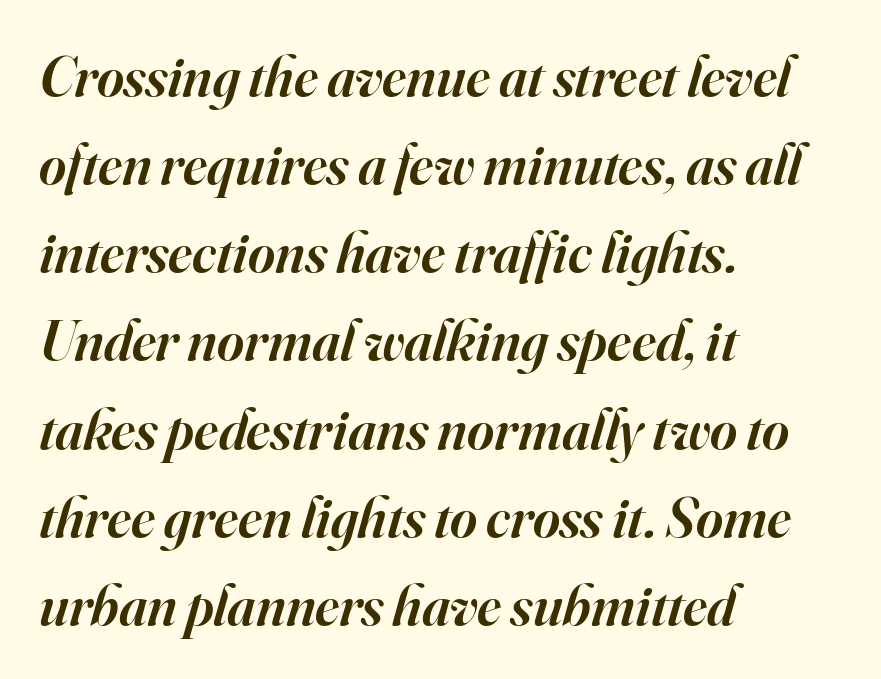
Honestly, the letter spacing is just normal — you wouldn't notice it. Honestly, the row spacing looks completely unremarkable. These lines are composed in type with serifs. When letters slant like this, we call the style italic. Do the characters align in a grid? No, the font is proportional. Horizontally, the lines are justified to the leading edge only.
